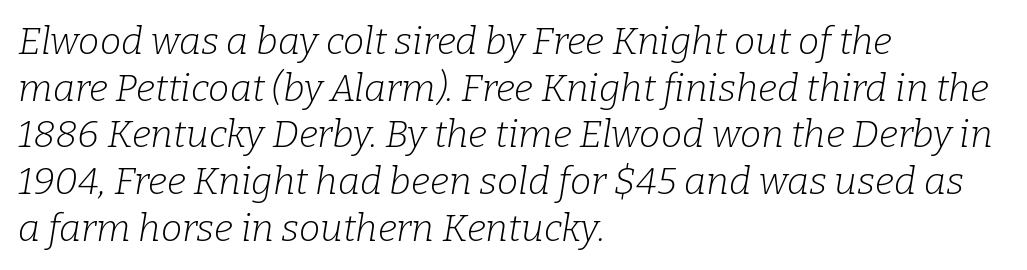
{"serif": "yes", "italic": "yes", "lean": "right", "slant_degrees": 9, "bold": "no", "weight": "light", "width": "normal", "stroke_contrast": "low", "x_height": "medium", "monospaced": "no", "underline": "no", "align": "left", "line_spacing_ratio": 1.23, "letter_spacing": "normal", "letter_spacing_em": 0.0, "glyph_px": 38}
